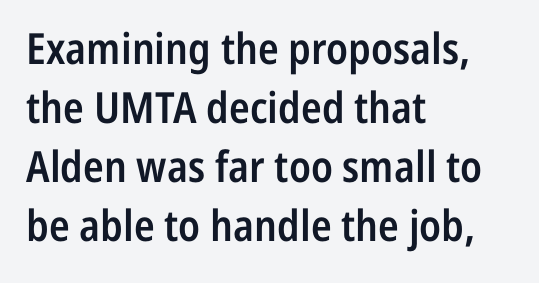
{"serif": "no", "italic": "no", "bold": "semi", "weight": "semibold", "width": "condensed", "stroke_contrast": "low", "x_height": "medium", "monospaced": "no", "underline": "no", "align": "left", "line_spacing": "normal", "line_spacing_ratio": 1.37, "letter_spacing": "normal", "letter_spacing_em": 0.0, "glyph_px": 43}
